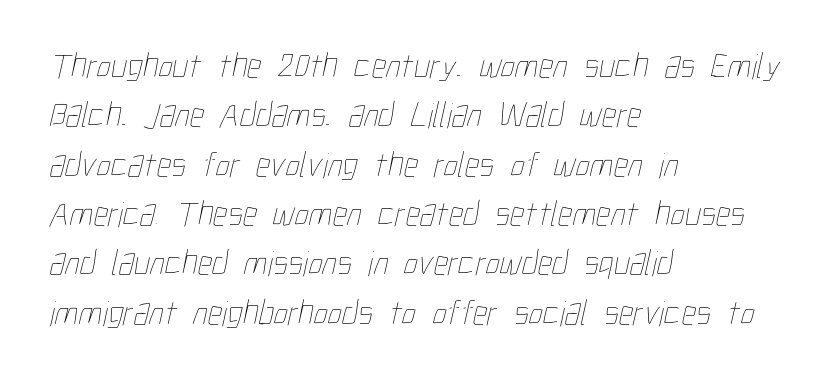
Standard letterfit; no display-style spreading of the glyphs. The passage is arranged the way most books set body copy — flush left. Stroke thickness stays within the range of a standard reading face or lighter. Note the varied advance widths — an 'i' is clearly narrower than an 'm'. The passage shown is not underscored anywhere. Leading: standard.
